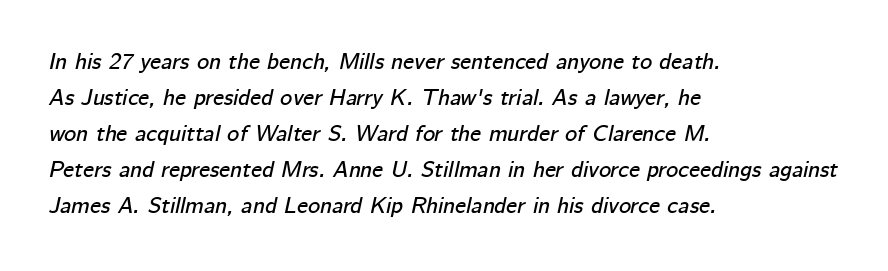
{"italic": "yes", "lean": "right", "slant_degrees": 12, "underline": "no", "align": "left", "line_spacing": "normal", "line_spacing_ratio": 1.57, "letter_spacing": "normal", "letter_spacing_em": 0.0, "glyph_px": 23}
